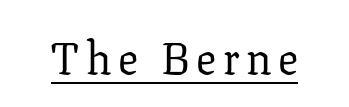
Q: Is the text bold? A: No.
Q: Is the text italic (slanted)? A: No, it is upright.
Q: Is the typeface a serif or a sans-serif typeface? A: Serif.
Q: Is the text underlined? A: Yes.
Q: Width (condensed, normal, or wide)? A: Normal.
Q: Stroke contrast? A: Low.
Q: x-height? A: Medium.
Q: Monospaced? A: No.
